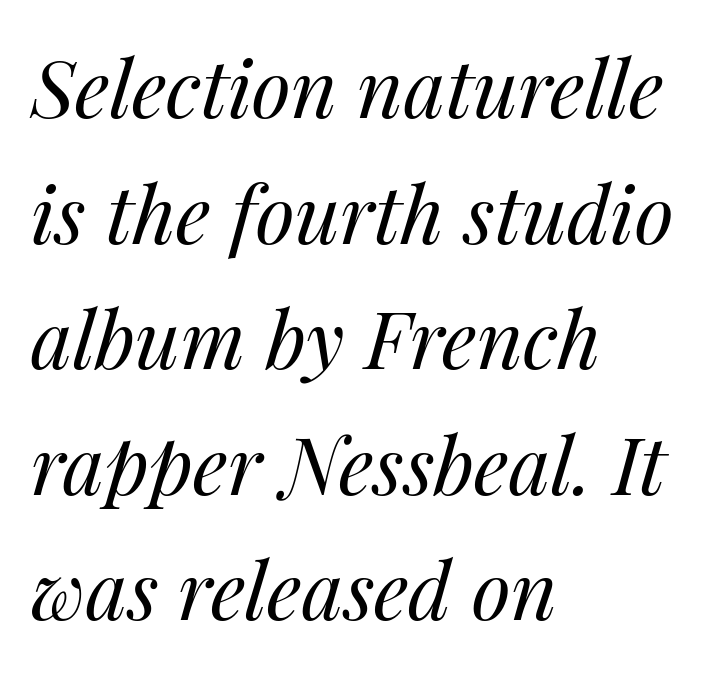
Q: Is the text bold? A: No.
Q: Is the text italic (slanted)? A: Yes, it leans right by about 14 degrees.
Q: Is the text underlined? A: No.
Q: How is the paragraph aligned? A: Left-aligned.
Q: Is the spacing between letters normal or unusually wide? A: Normal.
Q: Is the spacing between lines tight, normal or loose? A: Normal.
Q: Width (condensed, normal, or wide)? A: Normal.
Q: Stroke contrast? A: Medium.
Q: x-height? A: Medium.
Q: Monospaced? A: No.
